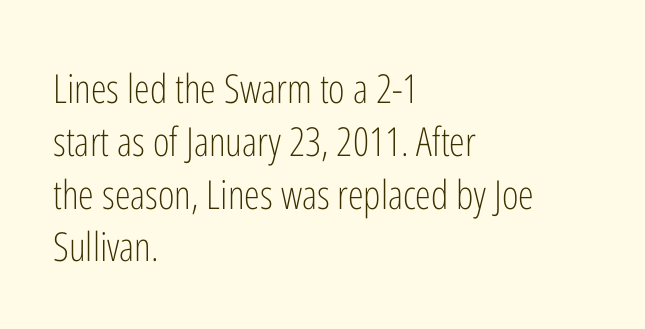
{"serif": "no", "italic": "no", "bold": "no", "weight": "light", "width": "condensed", "stroke_contrast": "low", "x_height": "medium", "monospaced": "no", "underline": "no", "align": "left", "line_spacing": "normal", "line_spacing_ratio": 1.32, "letter_spacing": "normal", "letter_spacing_em": 0.0, "glyph_px": 40}
